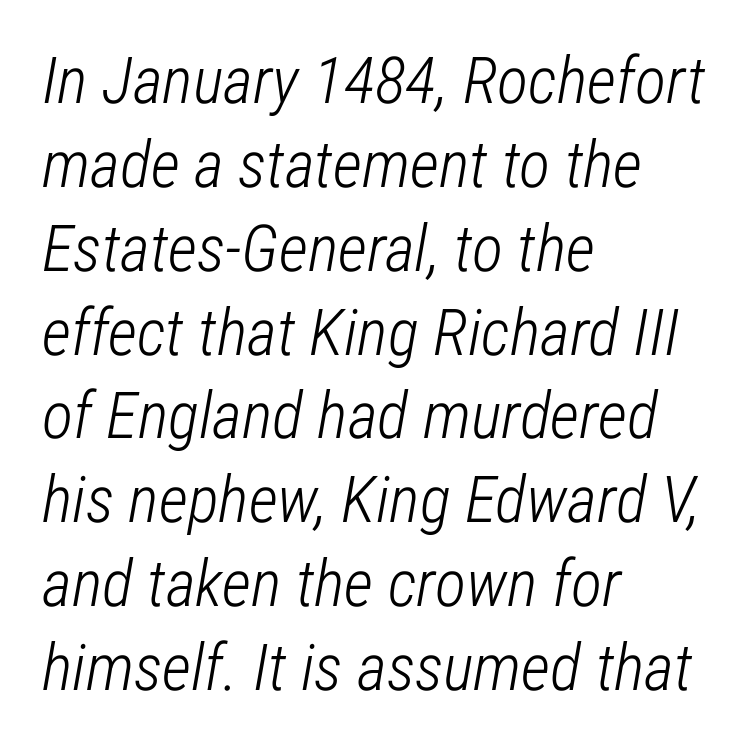
The image shows 65 px light, condensed type, italic (leaning right); set left-aligned, normal line spacing (1.29x), normal letter spacing, not underlined; low stroke contrast and a medium x-height.
